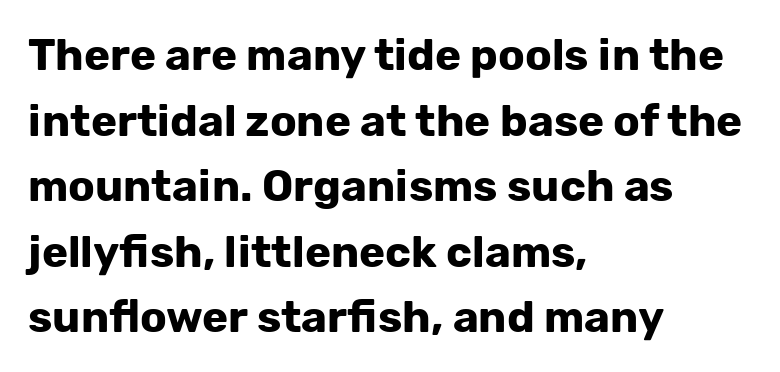
The image shows 44 px bold sans-serif type, upright; set left-aligned, normal line spacing (1.49x), normal letter spacing, not underlined; low stroke contrast and a medium x-height.
